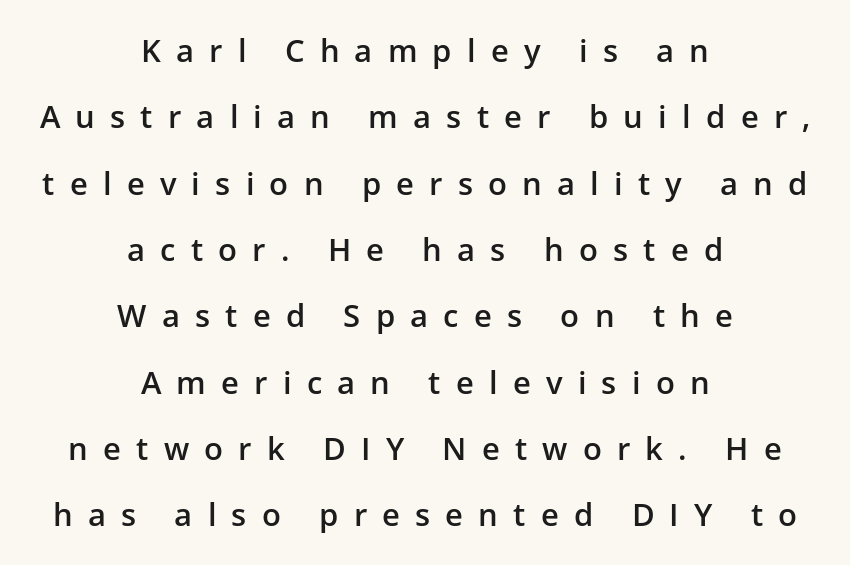
Reading down the column, the eye jumps a long way to each next line. Designer's note — italics off, roman on. This sample has the flowing, uneven cadence of proportional lettering. No feet cap the strokes, marking this as sans-serif type. A typesetter would call this heavily tracked-out type.
